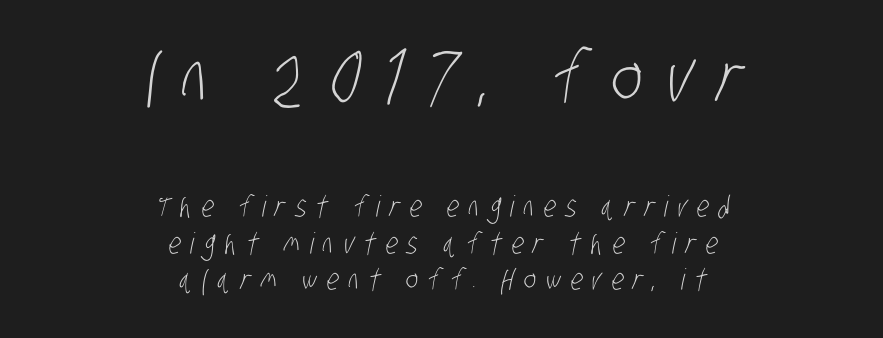
{"serif": "no", "bold": "no", "weight": "light", "width": "condensed", "stroke_contrast": "low", "x_height": "large", "monospaced": "no", "underline": "no", "align": "center", "line_spacing": "normal", "line_spacing_ratio": 1.26, "letter_spacing": "wide", "letter_spacing_em": 0.33, "larger_block": "first", "size_ratio": 2.52, "glyph_px": 73}
